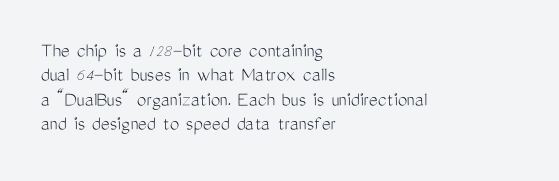
The image shows 21 px text type, upright; set left-aligned, line spacing 1.16x, normal letter spacing, not underlined.
